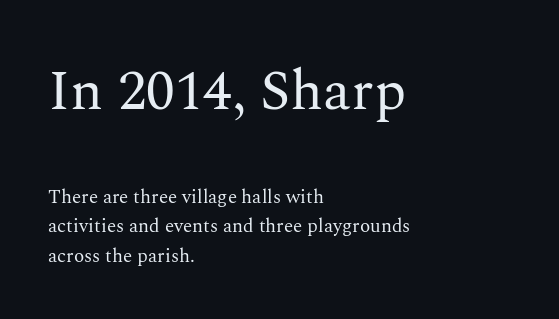
{"serif": "yes", "italic": "no", "bold": "no", "weight": "regular", "width": "normal", "stroke_contrast": "medium", "x_height": "medium", "monospaced": "no", "underline": "no", "align": "left", "line_spacing": "normal", "line_spacing_ratio": 1.55, "letter_spacing": "normal", "letter_spacing_em": 0.0, "larger_block": "first", "size_ratio": 3.0, "glyph_px": 57}
